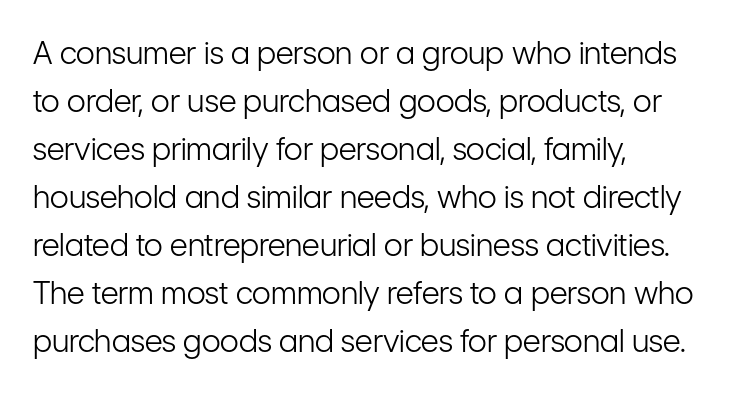
A student would call this left alignment; a typographer would say flush left, rag right. Each letter keeps its own natural width here, so spacing adapts to shape. The foot of each line stays bare and open. The typeface has the unassuming heft of standard copy or less.
